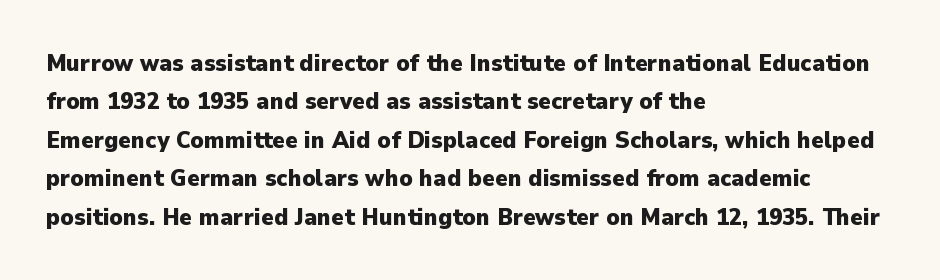
The image shows 24 px bold type, upright; set left-aligned, normal line spacing (1.6x), normal letter spacing, not underlined.
